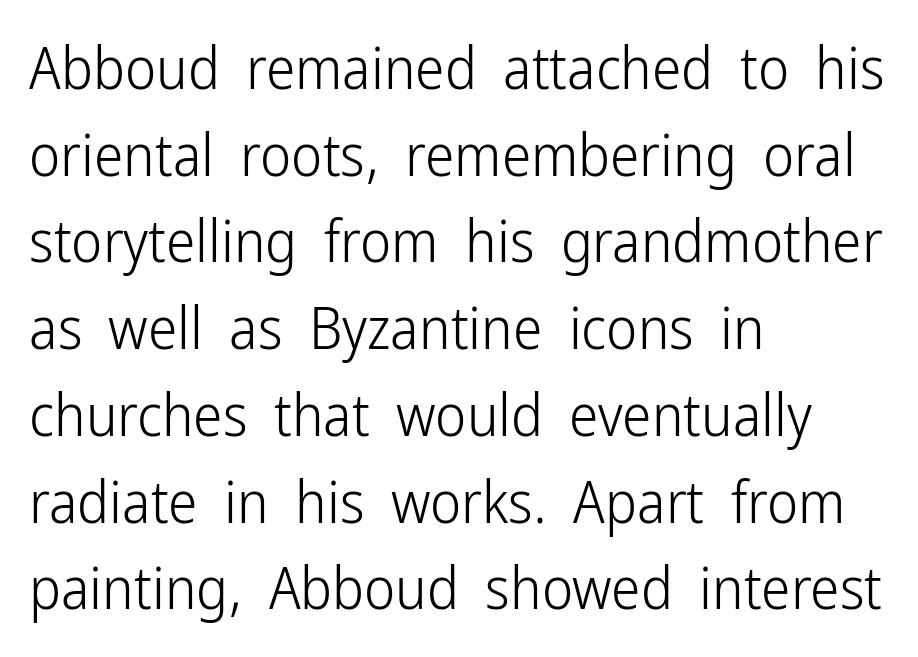
Designer's note — italics off, roman on. Unmarked baselines from the first word to the last. Is the block centered? No — it sits flush against the left margin. Heaviness? Minimal to ordinary, like unemphasized prose. Is this a fixed-width face? No — the glyphs have proportional, varying widths.
